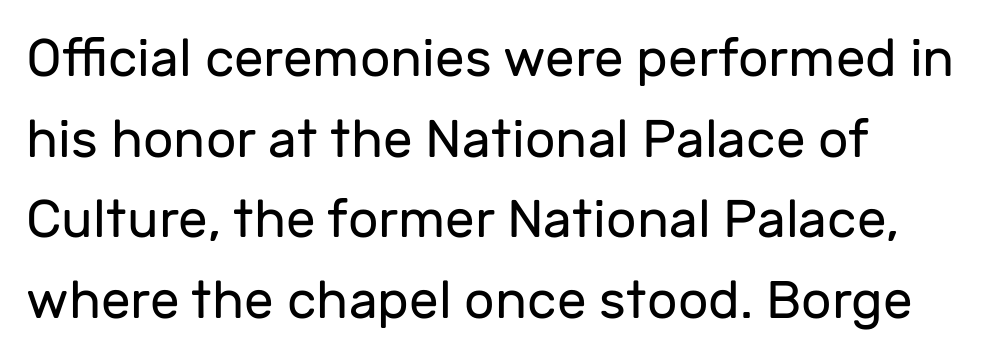
The image shows 53 px regular-weight sans-serif type, upright; set normal line spacing (1.52x), normal letter spacing, not underlined; low stroke contrast and a medium x-height.
